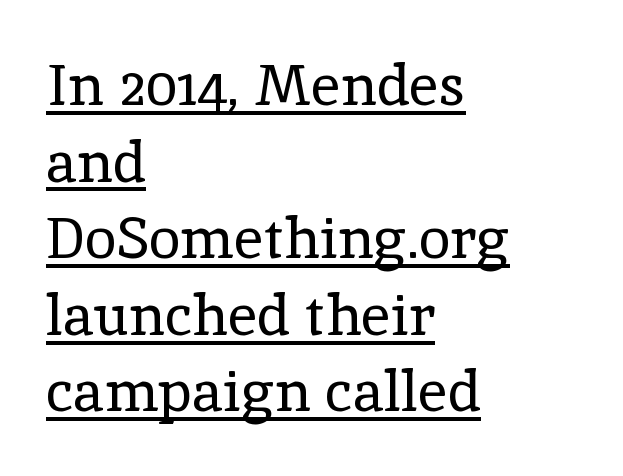
The image shows 58 px regular-weight serif type, upright; set left-aligned, normal line spacing (1.32x), normal letter spacing, underlined; a medium x-height.
